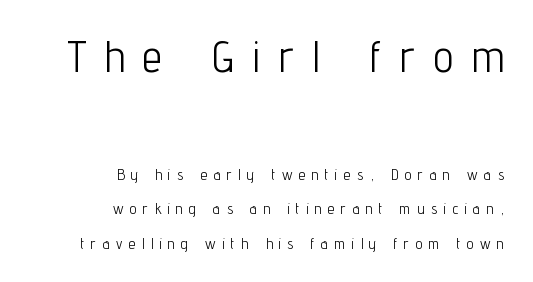
The letters stand upright; this is a roman face. Leading is clearly above the norm, producing a sparse column. The line texture is sparse and dotted thanks to wide tracking. Line ends are locked; line starts wander. The composition opens big and finishes small.
